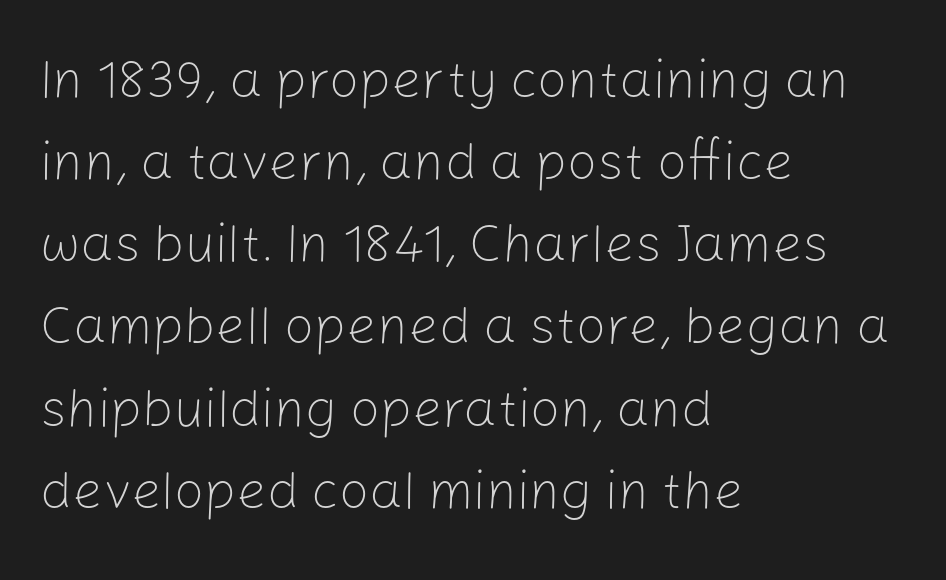
Q: Is the text bold? A: No.
Q: Is the text italic (slanted)? A: No, it is upright.
Q: Is the typeface a serif or a sans-serif typeface? A: Sans-serif.
Q: Is the text underlined? A: No.
Q: How is the paragraph aligned? A: Left-aligned.
Q: Is the spacing between letters normal or unusually wide? A: Normal.
Q: Is the spacing between lines tight, normal or loose? A: Normal.
Q: Width (condensed, normal, or wide)? A: Normal.
Q: Stroke contrast? A: Low.
Q: x-height? A: Medium.
Q: Monospaced? A: No.
